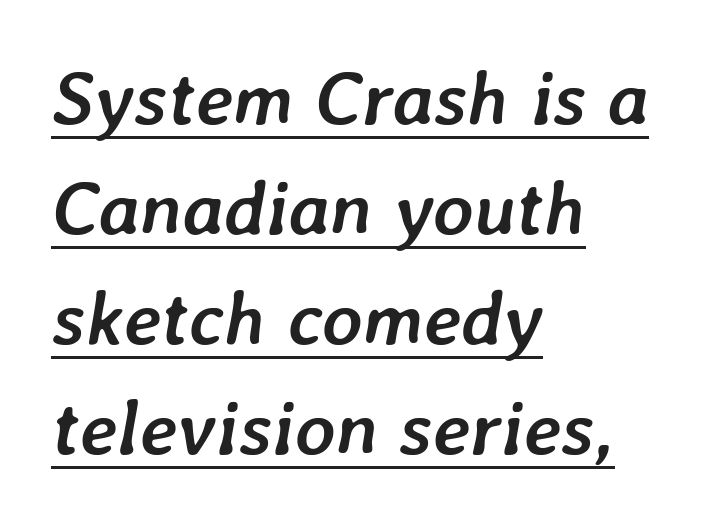
{"italic": "yes", "lean": "right", "slant_degrees": 7, "bold": "yes", "weight": "semibold", "width": "normal", "stroke_contrast": "low", "x_height": "medium", "monospaced": "no", "underline": "yes", "align": "left", "line_spacing": "normal", "line_spacing_ratio": 1.43, "letter_spacing": "normal", "letter_spacing_em": 0.0, "glyph_px": 77}
